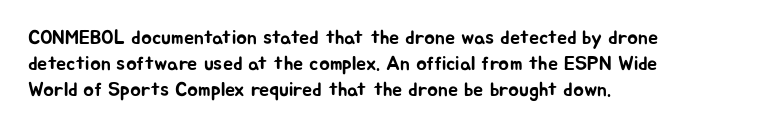
Rows of type keep a routine distance in the vertical direction. Designer's note — italics off, roman on. These lines stack with their left ends in a neat column. You could call the tracking neutral — neither tight nor loose. Each row of text sits above clean, open space.
